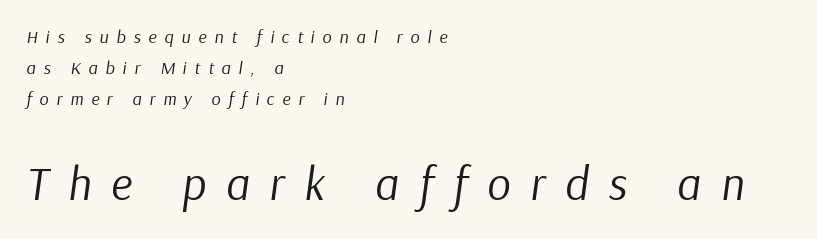
{"italic": "yes", "lean": "right", "slant_degrees": 9, "bold": "no", "weight": "regular", "width": "normal", "stroke_contrast": "low", "x_height": "medium", "monospaced": "no", "underline": "no", "align": "left", "line_spacing_ratio": 1.73, "letter_spacing": "wide", "letter_spacing_em": 0.43, "larger_block": "second", "size_ratio": 2.56, "glyph_px": 46}
